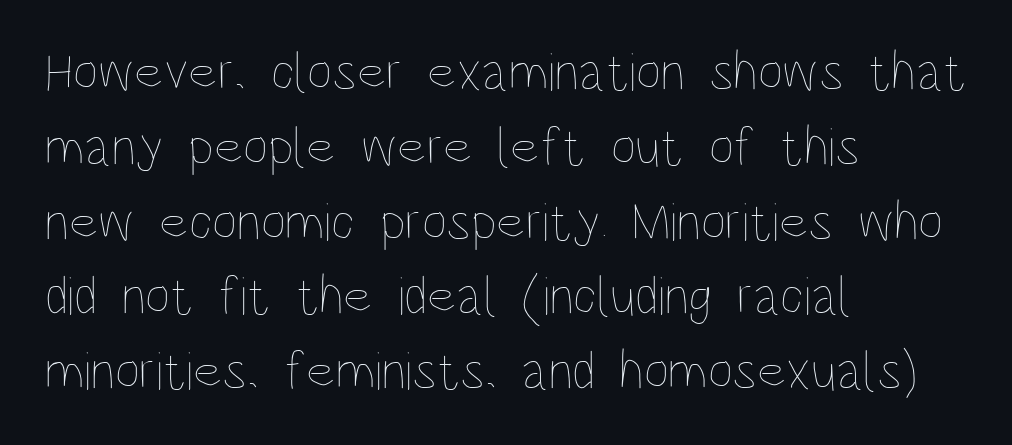
{"italic": "no", "bold": "no", "weight": "thin", "width": "condensed", "stroke_contrast": "low", "x_height": "large", "monospaced": "no", "underline": "no", "align": "left", "line_spacing": "normal", "line_spacing_ratio": 1.36, "letter_spacing": "normal", "letter_spacing_em": 0.0, "glyph_px": 55}
